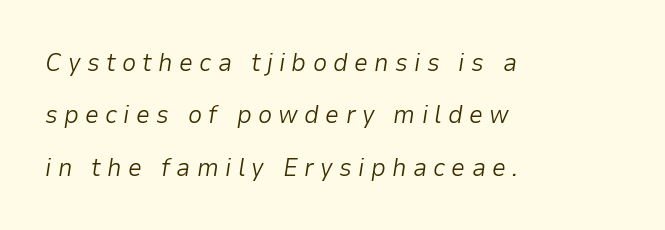
Q: Is the text bold? A: No.
Q: Is the text italic (slanted)? A: Yes, it leans right by about 9 degrees.
Q: Is the text underlined? A: No.
Q: How is the paragraph aligned? A: Left-aligned.
Q: Is the spacing between letters normal or unusually wide? A: Unusually wide.
Q: Is the spacing between lines tight, normal or loose? A: Loose.
